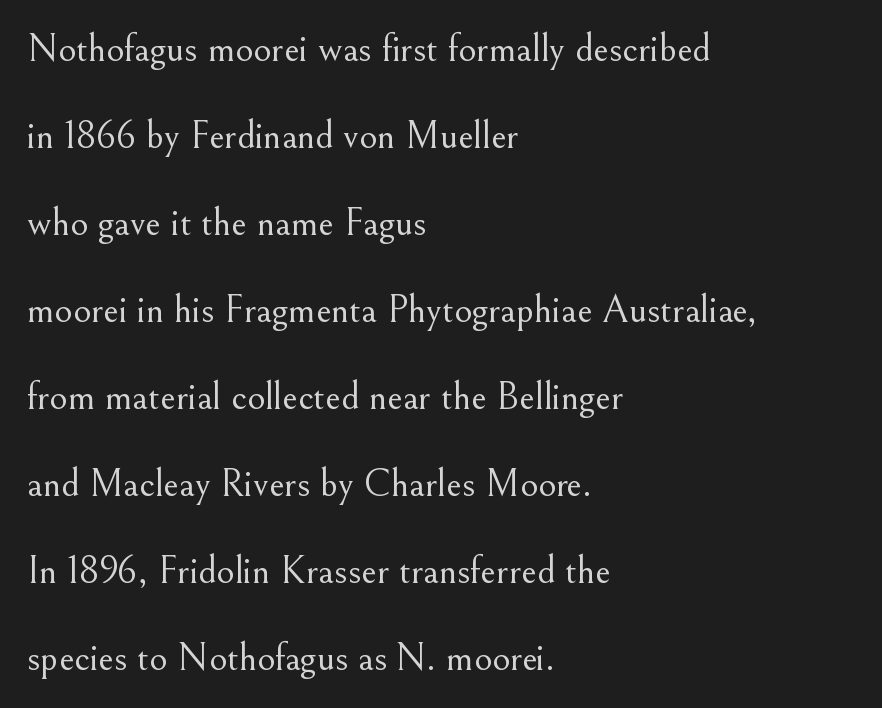
The image shows 39 px light serif type, upright; set left-aligned, loose line spacing (2.23x), normal letter spacing, not underlined; medium stroke contrast and a small x-height.
